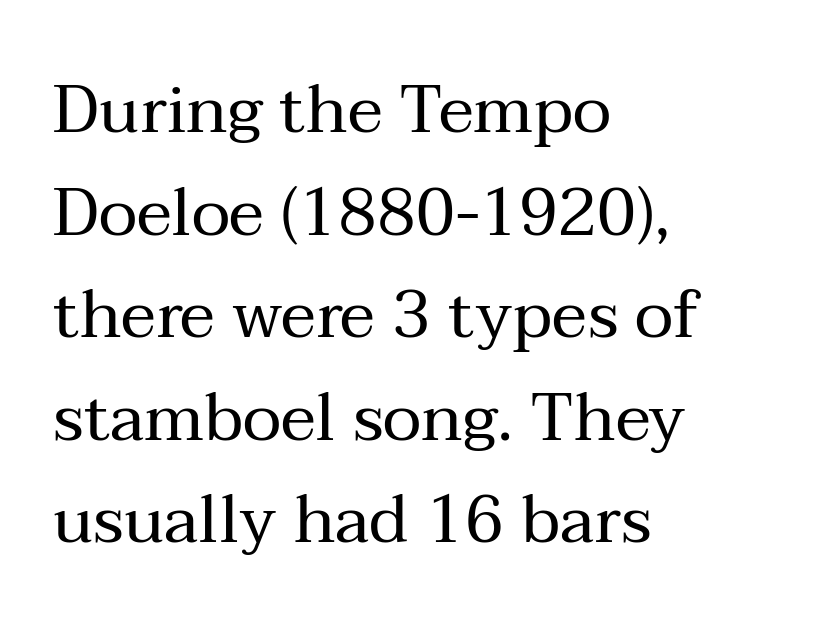
The image shows 67 px regular-weight serif type, upright; set left-aligned, normal line spacing (1.53x), normal letter spacing, not underlined; medium stroke contrast and a medium x-height.
